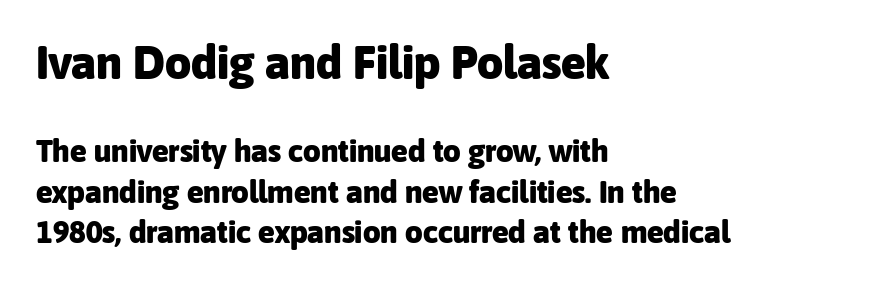
{"serif": "no", "italic": "no", "bold": "yes", "weight": "heavy", "width": "normal", "stroke_contrast": "low", "x_height": "medium", "monospaced": "no", "underline": "no", "align": "left", "line_spacing": "normal", "line_spacing_ratio": 1.31, "letter_spacing": "normal", "letter_spacing_em": 0.0, "larger_block": "first", "size_ratio": 1.48, "glyph_px": 46}
